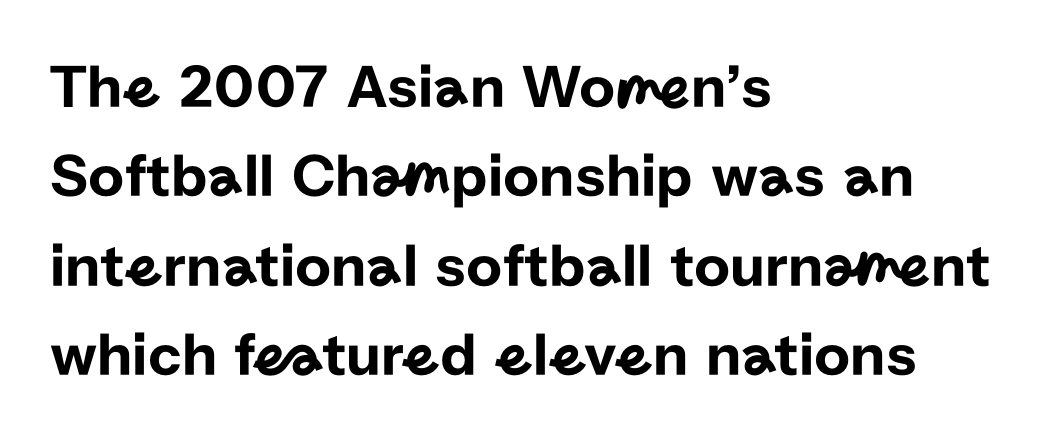
Q: Is the text italic (slanted)? A: No, it is upright.
Q: Is the typeface a serif or a sans-serif typeface? A: Sans-serif.
Q: Is the text underlined? A: No.
Q: How is the paragraph aligned? A: Left-aligned.
Q: Is the spacing between letters normal or unusually wide? A: Normal.
Q: Is the spacing between lines tight, normal or loose? A: Normal.
Q: Width (condensed, normal, or wide)? A: Normal.
Q: Stroke contrast? A: Low.
Q: x-height? A: Medium.
Q: Monospaced? A: No.
